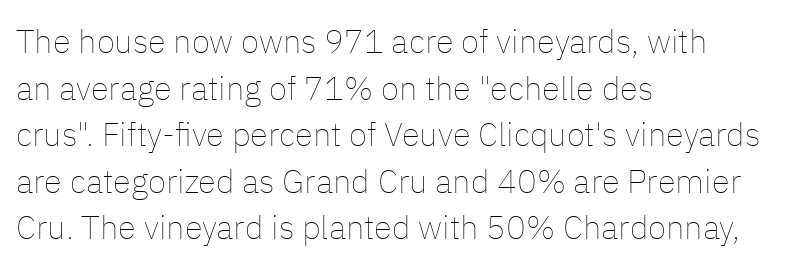
The image shows 33 px thin type, upright; set left-aligned, normal line spacing (1.41x), normal letter spacing, not underlined; low stroke contrast and a medium x-height.
